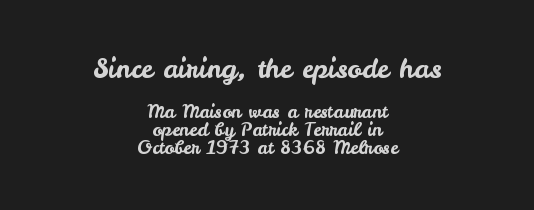
{"underline": "no", "align": "center", "line_spacing": "tight", "line_spacing_ratio": 1.0, "letter_spacing": "normal", "letter_spacing_em": 0.0, "larger_block": "first", "size_ratio": 1.5, "glyph_px": 27}
